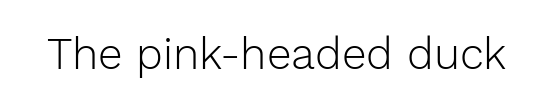
The image shows 44 px light sans-serif type, upright; set normal letter spacing, not underlined; low stroke contrast and a medium x-height.
